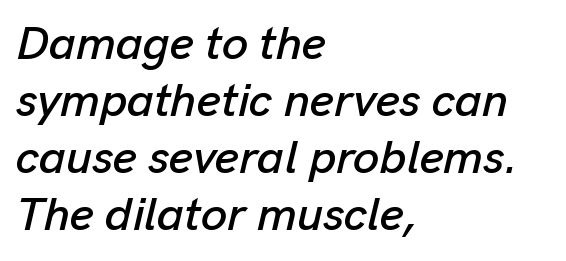
The image shows 47 px text type, italic (leaning right); set left-aligned, line spacing 1.21x, normal letter spacing, not underlined; low stroke contrast and a medium x-height.
